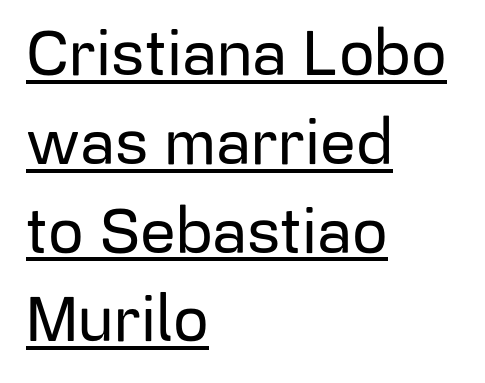
Q: Is the text italic (slanted)? A: No, it is upright.
Q: Is the typeface a serif or a sans-serif typeface? A: Sans-serif.
Q: Is the text underlined? A: Yes.
Q: How is the paragraph aligned? A: Left-aligned.
Q: Is the spacing between letters normal or unusually wide? A: Normal.
Q: Is the spacing between lines tight, normal or loose? A: Normal.
Q: Width (condensed, normal, or wide)? A: Normal.
Q: Stroke contrast? A: Low.
Q: x-height? A: Medium.
Q: Monospaced? A: No.
